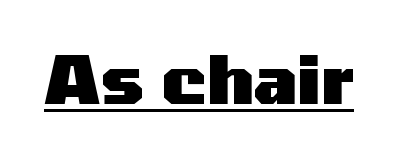
The image shows 67 px heavy, wide sans-serif type, upright; set normal letter spacing, underlined; medium stroke contrast and a medium x-height.
